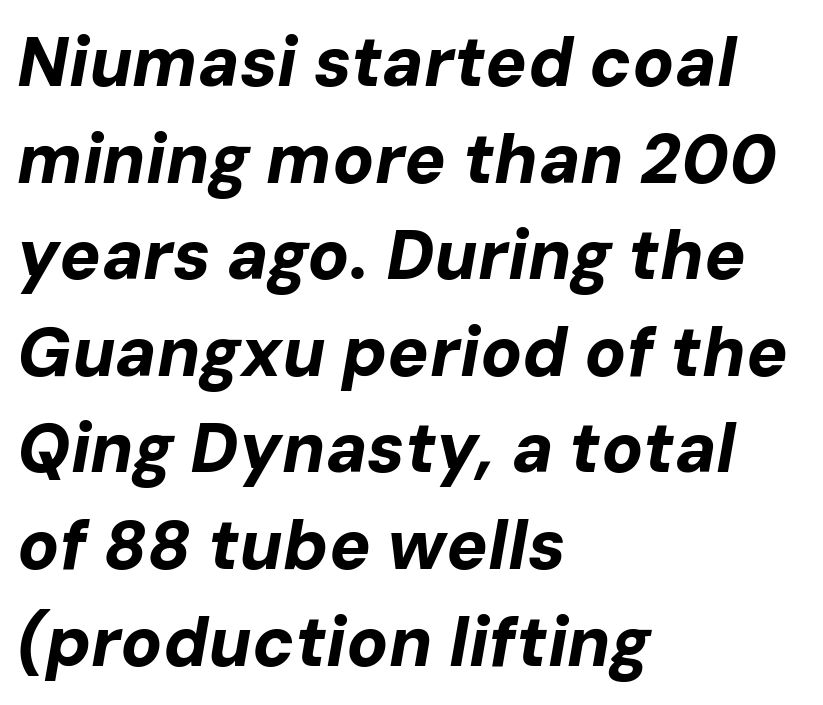
Words appear dense and cohesive because spacing is normal. The letters advance in unequal steps, a hallmark of proportional type. Clear beneath every line of the passage. Reading down the block, your eye returns to a fixed left position each line.
